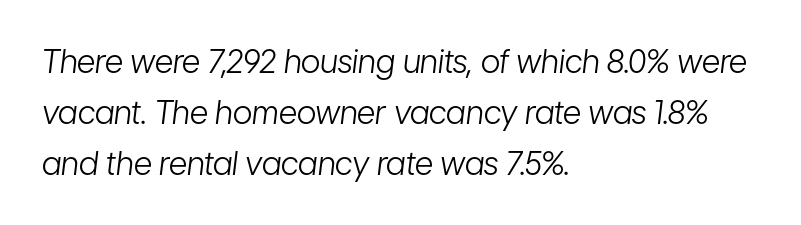
The foot of each line stays bare and open. These lines are rendered in a variable-pitch font. A classic flush-left, rag-right setting is used for this passage. The typography opts for an oblique posture over an upright one.
